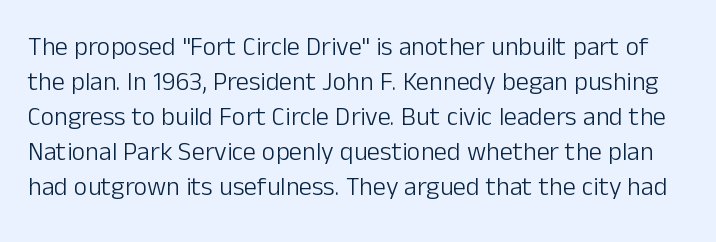
{"italic": "no", "bold": "no", "underline": "no", "line_spacing": "normal", "line_spacing_ratio": 1.35, "letter_spacing": "normal", "letter_spacing_em": 0.0, "glyph_px": 26}
